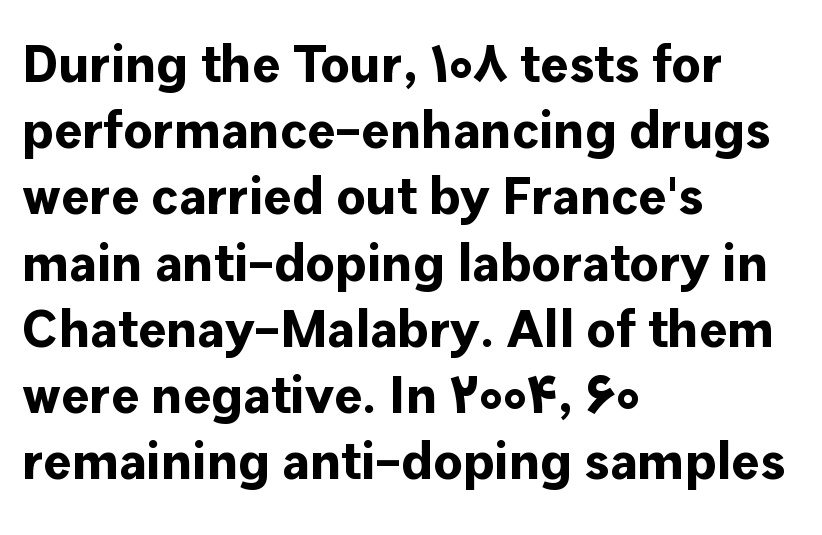
Q: Is the text bold? A: Yes.
Q: Is the text italic (slanted)? A: No, it is upright.
Q: Is the typeface a serif or a sans-serif typeface? A: Sans-serif.
Q: Is the text underlined? A: No.
Q: How is the paragraph aligned? A: Left-aligned.
Q: Is the spacing between letters normal or unusually wide? A: Normal.
Q: Is the spacing between lines tight, normal or loose? A: Normal.
Q: Width (condensed, normal, or wide)? A: Normal.
Q: Stroke contrast? A: Low.
Q: x-height? A: Medium.
Q: Monospaced? A: No.
